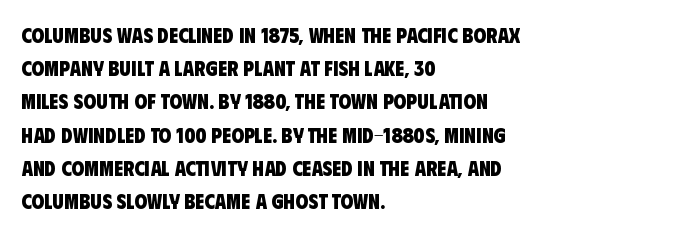
{"bold": "yes", "underline": "no", "align": "left", "line_spacing": "normal", "line_spacing_ratio": 1.58, "letter_spacing": "normal", "letter_spacing_em": 0.0, "glyph_px": 21}
